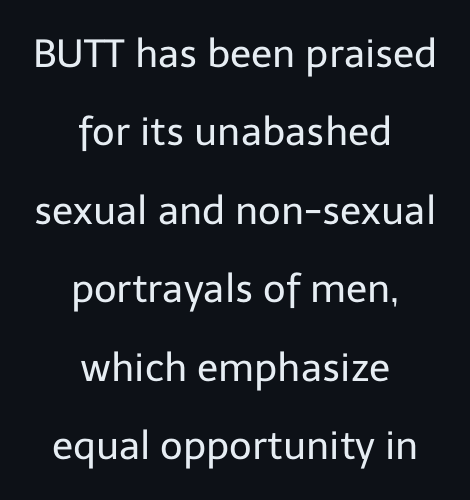
The image shows 39 px regular-weight sans-serif type, upright; set centered, loose line spacing (2.01x), normal letter spacing, not underlined; low stroke contrast and a medium x-height.
